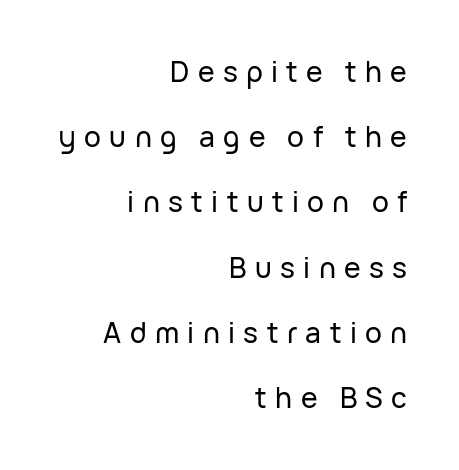
The image shows 28 px sans-serif type, upright; set right-aligned, loose line spacing (2.33x), unusually wide letter spacing (+0.3 em), not underlined; low stroke contrast and a medium x-height.
